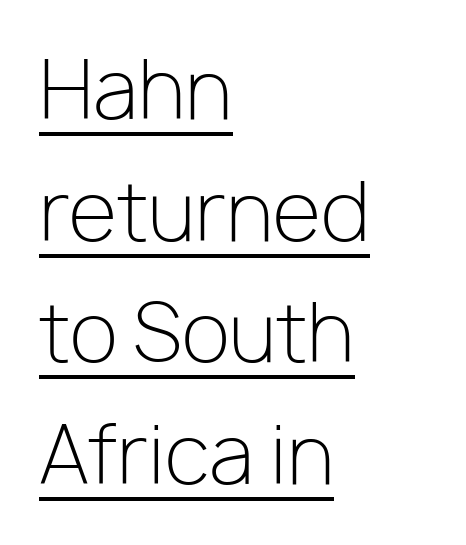
Look at the bottom of the vertical strokes: they stop flat, with no serifs. Students, observe: this is what conventionally led text looks like. This rendering uses left alignment, leaving the right contour irregular. A typesetter would call this proportional, since set widths differ per character. The weight tops out at a normal text grade.
